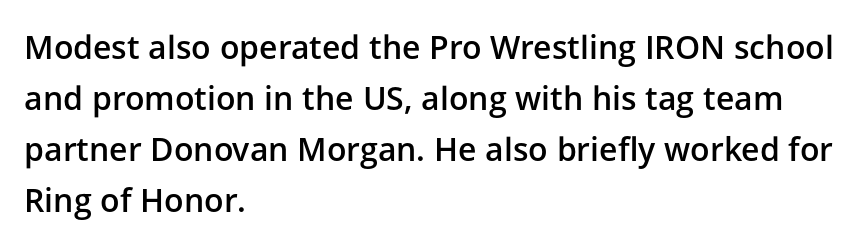
The type is set solid horizontally, with unmodified tracking. Layout note: lines flush left. I'd call this a sans setting — the letters go barefoot. These lines were composed using upright roman letters. Rows of type keep a routine distance in the vertical direction. Letters rest on an invisible, unmarked baseline.
